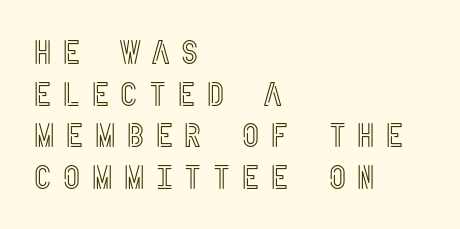
Each row of text sits above clean, open space. No italicization has been applied; the sample stays upright. How would I describe the line gaps? Plain and ordinary. All the whitespace from short lines collects on the right. Here the glyphs are tracked loosely, breaking word shapes into spaced letters.
